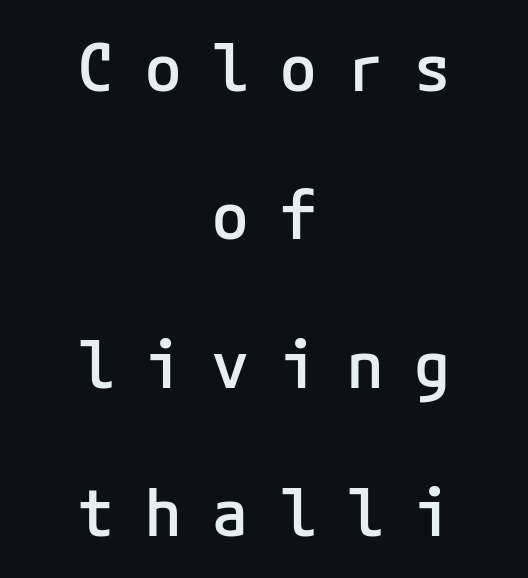
The image shows 66 px semibold sans-serif type, upright; set centered, loose line spacing (2.25x), unusually wide letter spacing (+0.47 em), not underlined; low stroke contrast and a medium x-height.
